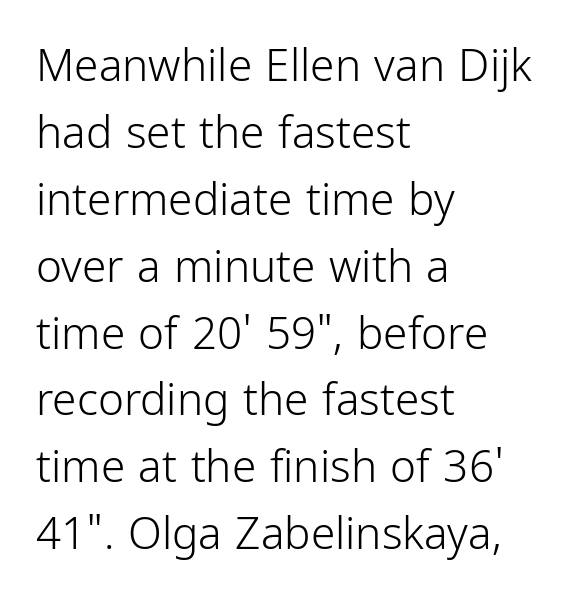
You can tell it's not italic because the verticals are truly vertical. No chunkiness to these letters — they're not bold. Rows of type keep a routine distance in the vertical direction. If you drew a ruler down the left edge, every line would touch it. A bare baseline throughout the passage.
